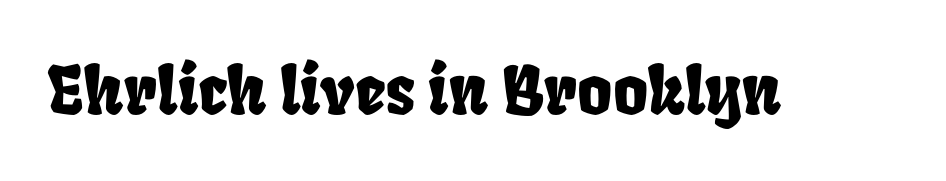
{"width": "condensed", "stroke_contrast": "low", "x_height": "large", "monospaced": "no", "underline": "no", "letter_spacing": "normal", "letter_spacing_em": 0.0, "glyph_px": 67}
